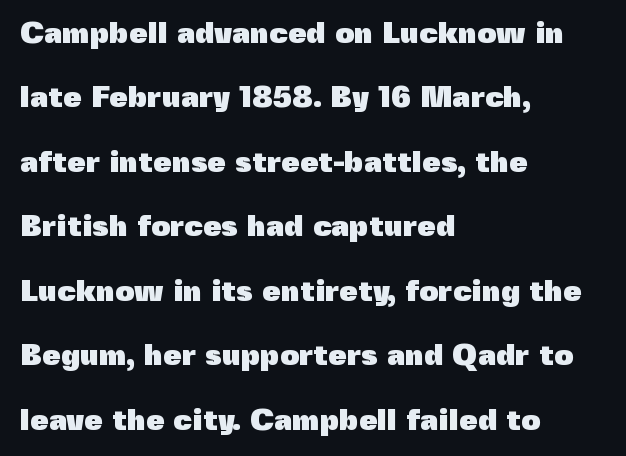
Q: Is the text bold? A: Yes.
Q: Is the text italic (slanted)? A: No, it is upright.
Q: Is the typeface a serif or a sans-serif typeface? A: Sans-serif.
Q: Is the text underlined? A: No.
Q: How is the paragraph aligned? A: Left-aligned.
Q: Is the spacing between letters normal or unusually wide? A: Normal.
Q: Is the spacing between lines tight, normal or loose? A: Loose.
Q: Width (condensed, normal, or wide)? A: Normal.
Q: x-height? A: Medium.
Q: Monospaced? A: No.
